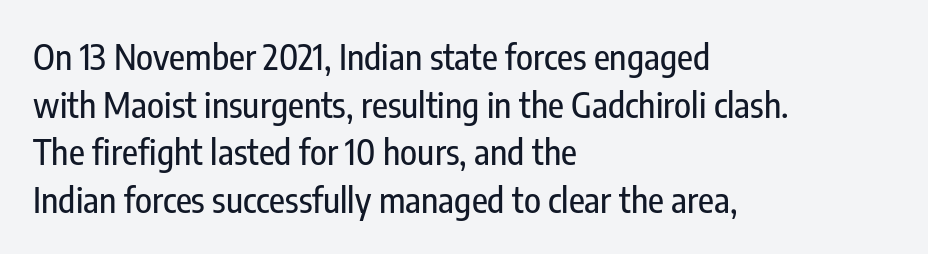
Q: Is the text italic (slanted)? A: No, it is upright.
Q: Is the typeface a serif or a sans-serif typeface? A: Sans-serif.
Q: Is the text underlined? A: No.
Q: How is the paragraph aligned? A: Left-aligned.
Q: Is the spacing between letters normal or unusually wide? A: Normal.
Q: Is the spacing between lines tight, normal or loose? A: Normal.
Q: Width (condensed, normal, or wide)? A: Condensed.
Q: Stroke contrast? A: Low.
Q: x-height? A: Medium.
Q: Monospaced? A: No.
